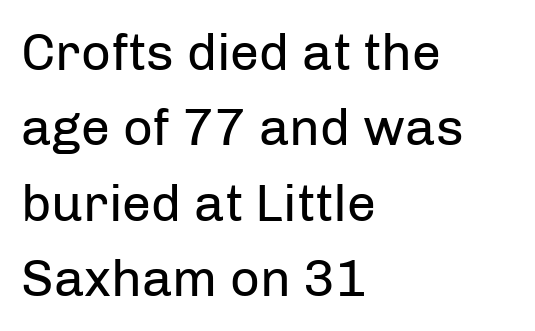
The image shows 52 px regular-weight sans-serif type, upright; set left-aligned, normal line spacing (1.45x), normal letter spacing, not underlined; low stroke contrast and a medium x-height.
